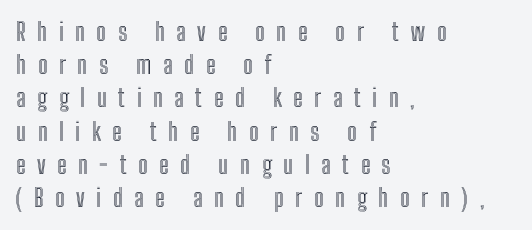
Compared with typical paragraphs, the rows here are spaced about the same. The words here are not underlined. The passage shown has open, widely tracked lettering throughout. Rendered with straight, roman letterforms.
